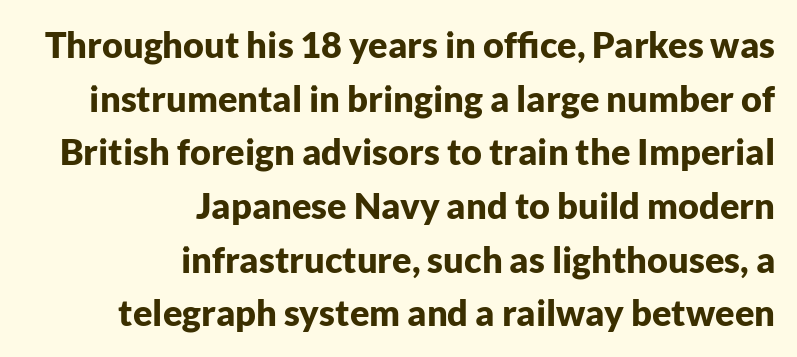
{"serif": "no", "italic": "no", "bold": "yes", "weight": "bold", "width": "normal", "stroke_contrast": "low", "x_height": "medium", "monospaced": "no", "underline": "no", "align": "right", "line_spacing": "normal", "line_spacing_ratio": 1.49, "letter_spacing": "normal", "letter_spacing_em": 0.0, "glyph_px": 36}
